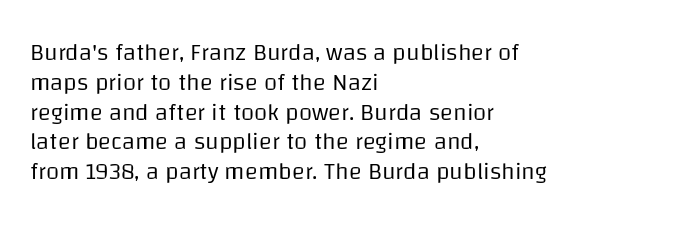
If you drew a line through each stem, it would be perfectly vertical. Tracking value appears to be zero — textbook default spacing. The rag falls on the right side of this text block. The face looks like a standard text weight, possibly lighter. The string is rendered with underlining switched off.
